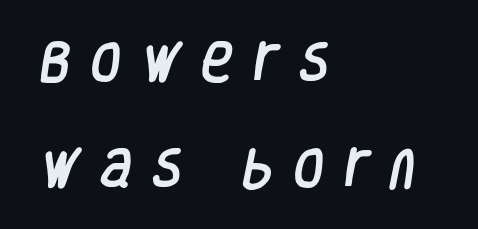
Q: Is the typeface a serif or a sans-serif typeface? A: Sans-serif.
Q: Is the text underlined? A: No.
Q: How is the paragraph aligned? A: Left-aligned.
Q: Is the spacing between letters normal or unusually wide? A: Unusually wide.
Q: Is the spacing between lines tight, normal or loose? A: Loose.
Q: Width (condensed, normal, or wide)? A: Condensed.
Q: Stroke contrast? A: Low.
Q: x-height? A: Large.
Q: Monospaced? A: No.
